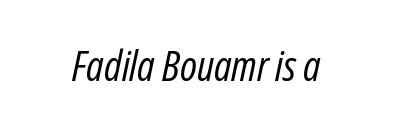
The image shows 42 px regular-weight, condensed type, italic (leaning right); set normal letter spacing, not underlined; low stroke contrast and a medium x-height.
